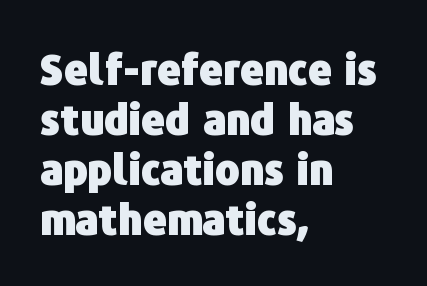
The image shows 41 px heavy sans-serif type, upright; set left-aligned, line spacing 1.22x, normal letter spacing, not underlined; low stroke contrast and a medium x-height.
